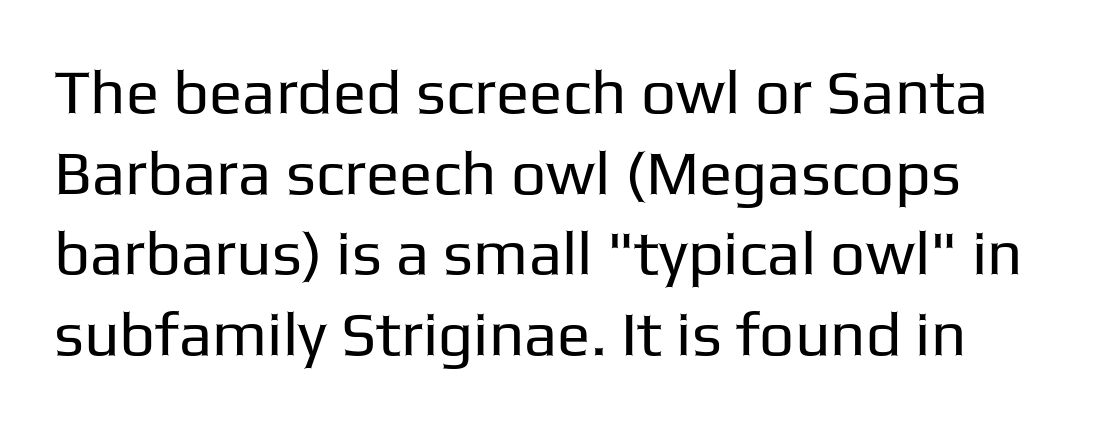
{"serif": "no", "italic": "no", "bold": "no", "weight": "regular", "width": "normal", "stroke_contrast": "low", "x_height": "medium", "monospaced": "no", "underline": "no", "line_spacing": "normal", "line_spacing_ratio": 1.3, "letter_spacing": "normal", "letter_spacing_em": 0.0, "glyph_px": 62}
